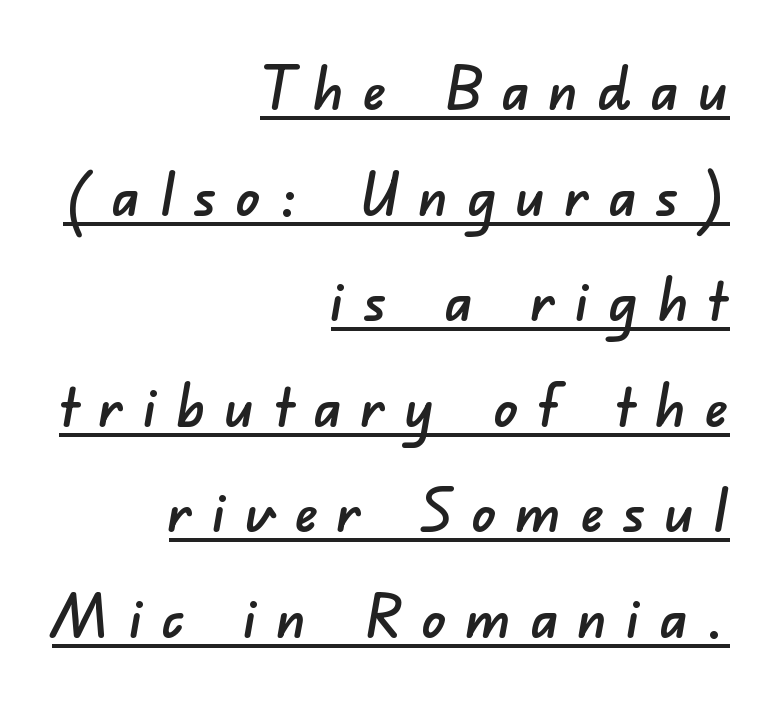
{"serif": "no", "width": "normal", "stroke_contrast": "low", "x_height": "small", "monospaced": "no", "underline": "yes", "align": "right", "line_spacing_ratio": 1.79, "letter_spacing": "wide", "letter_spacing_em": 0.33, "glyph_px": 59}
